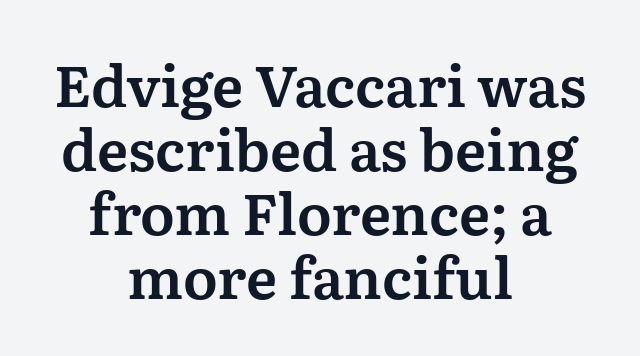
The image shows 57 px serif type, upright; set centered, tight line spacing (1.12x), normal letter spacing, not underlined; medium stroke contrast and a medium x-height.
